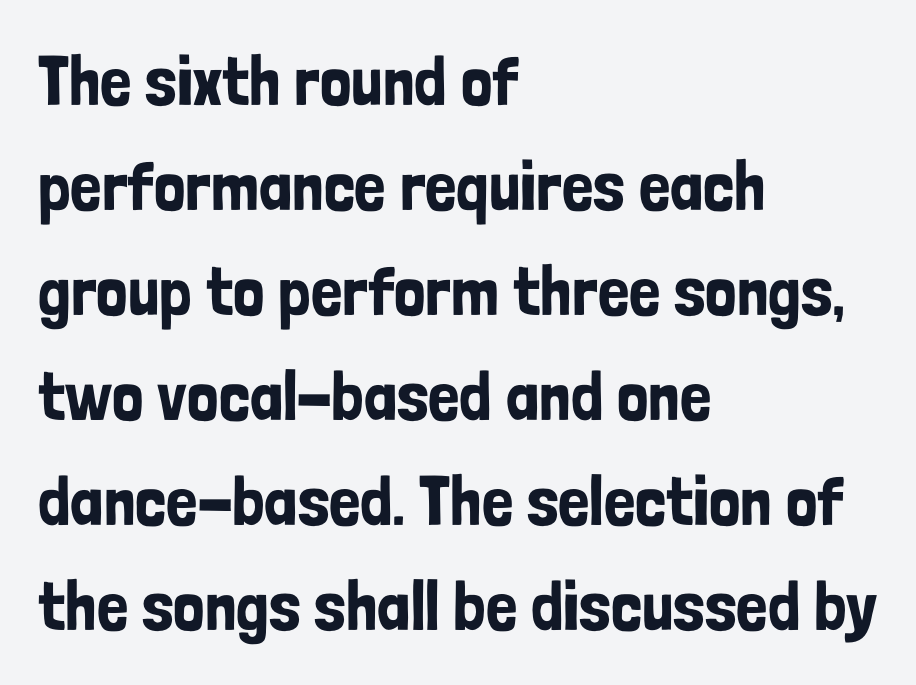
{"serif": "no", "italic": "no", "width": "condensed", "stroke_contrast": "low", "x_height": "medium", "monospaced": "no", "underline": "no", "align": "left", "line_spacing": "normal", "line_spacing_ratio": 1.5, "letter_spacing": "normal", "letter_spacing_em": 0.0, "glyph_px": 70}
